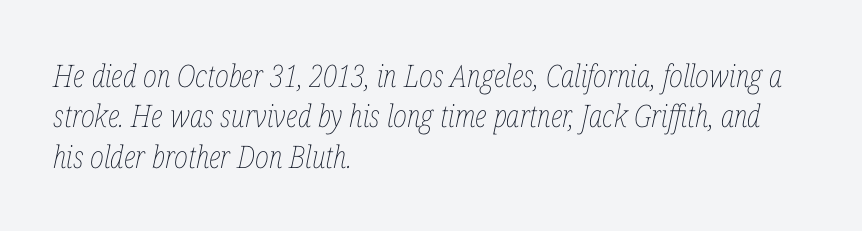
Q: Is the text bold? A: No.
Q: Is the text italic (slanted)? A: Yes, it leans right by about 12 degrees.
Q: Is the text underlined? A: No.
Q: How is the paragraph aligned? A: Left-aligned.
Q: Is the spacing between letters normal or unusually wide? A: Normal.
Q: Is the spacing between lines tight, normal or loose? A: Normal.
Q: Width (condensed, normal, or wide)? A: Condensed.
Q: Stroke contrast? A: Low.
Q: x-height? A: Medium.
Q: Monospaced? A: No.
